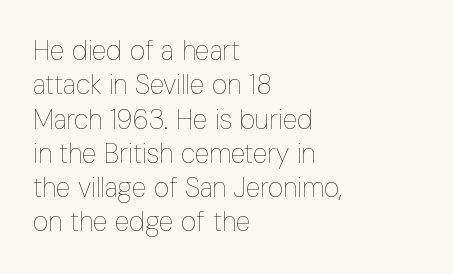
The image shows 27 px text type, upright; set left-aligned, normal line spacing (1.27x), normal letter spacing, not underlined.
